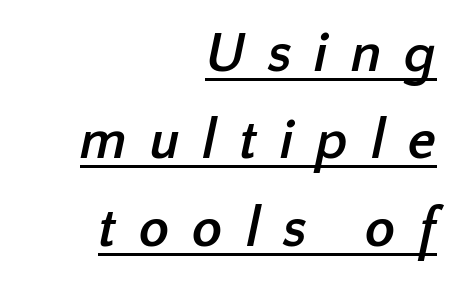
The image shows 56 px semibold sans-serif type; set right-aligned, normal line spacing (1.56x), unusually wide letter spacing (+0.4 em), underlined; low stroke contrast and a medium x-height.
